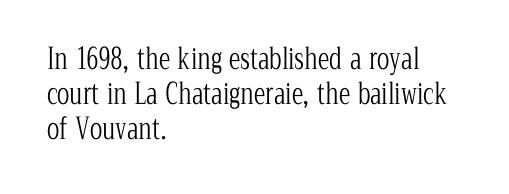
Q: Is the text bold? A: No.
Q: Is the text italic (slanted)? A: No, it is upright.
Q: Is the typeface a serif or a sans-serif typeface? A: Serif.
Q: Is the text underlined? A: No.
Q: How is the paragraph aligned? A: Left-aligned.
Q: Is the spacing between letters normal or unusually wide? A: Normal.
Q: Width (condensed, normal, or wide)? A: Condensed.
Q: Stroke contrast? A: Low.
Q: x-height? A: Medium.
Q: Monospaced? A: No.
